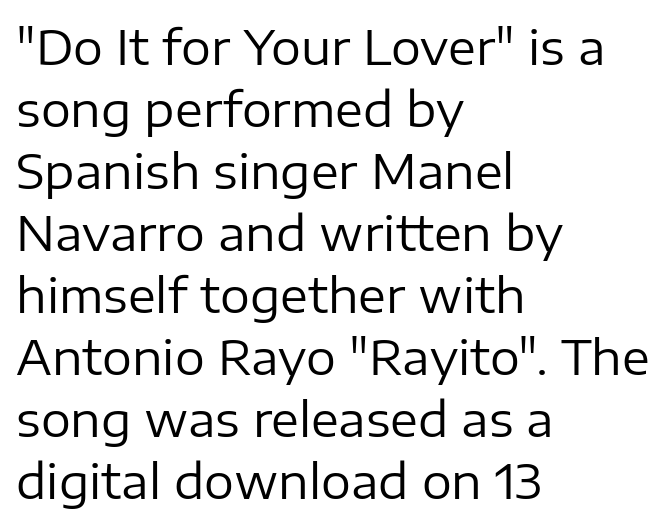
Q: Is the text bold? A: No.
Q: Is the text italic (slanted)? A: No, it is upright.
Q: Is the typeface a serif or a sans-serif typeface? A: Sans-serif.
Q: Is the text underlined? A: No.
Q: How is the paragraph aligned? A: Left-aligned.
Q: Is the spacing between letters normal or unusually wide? A: Normal.
Q: Is the spacing between lines tight, normal or loose? A: Normal.
Q: Width (condensed, normal, or wide)? A: Normal.
Q: Stroke contrast? A: Low.
Q: x-height? A: Medium.
Q: Monospaced? A: No.
